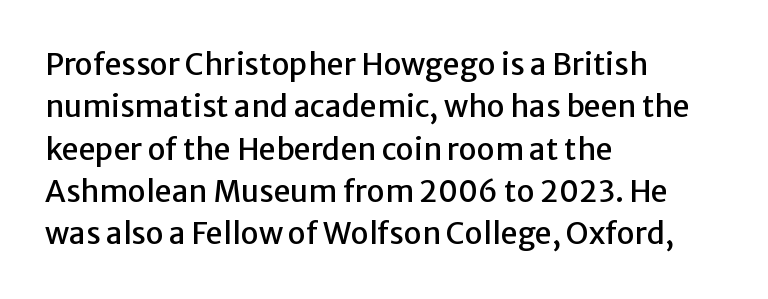
{"serif": "no", "italic": "no", "width": "normal", "stroke_contrast": "low", "x_height": "medium", "monospaced": "no", "underline": "no", "align": "left", "line_spacing": "normal", "line_spacing_ratio": 1.41, "letter_spacing": "normal", "letter_spacing_em": 0.0, "glyph_px": 30}
